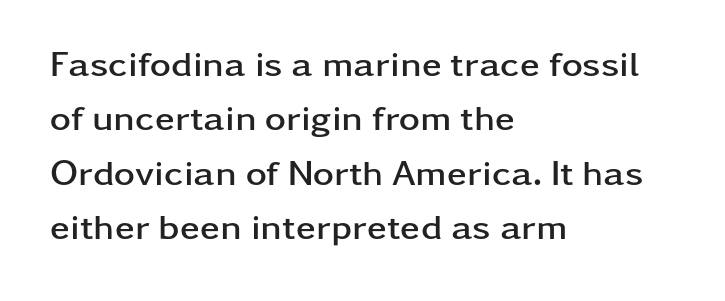
Has an underline been added? It has not. Weight: bold. How would I describe the line gaps? Plain and ordinary. Reading down the block, your eye returns to a fixed left position each line.
